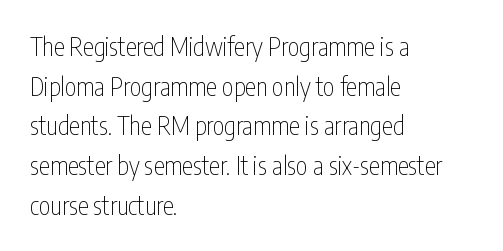
The image shows 25 px text type, upright; set left-aligned, normal line spacing (1.59x), normal letter spacing, not underlined.
